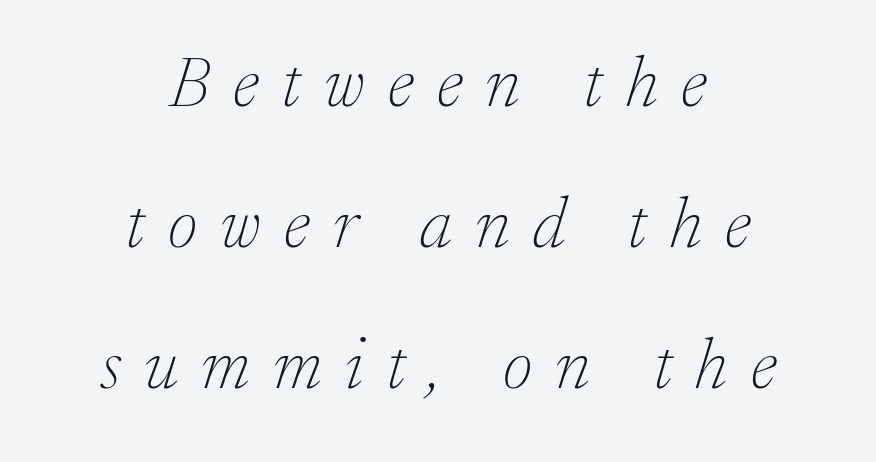
Q: Is the text bold? A: No.
Q: Is the text italic (slanted)? A: Yes, it leans right by about 17 degrees.
Q: Is the typeface a serif or a sans-serif typeface? A: Serif.
Q: Is the text underlined? A: No.
Q: How is the paragraph aligned? A: Centered.
Q: Is the spacing between letters normal or unusually wide? A: Unusually wide.
Q: Is the spacing between lines tight, normal or loose? A: Loose.
Q: Width (condensed, normal, or wide)? A: Normal.
Q: Stroke contrast? A: Low.
Q: x-height? A: Medium.
Q: Monospaced? A: No.
